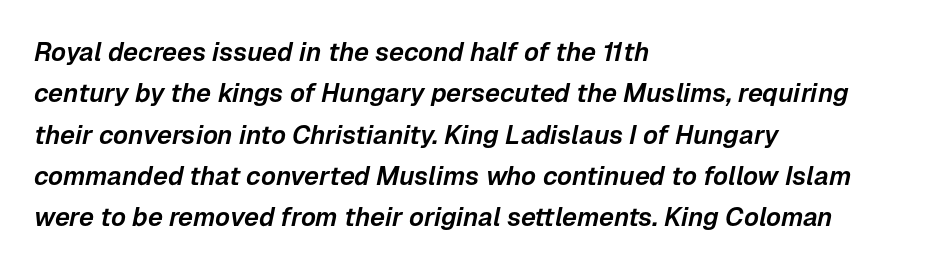
{"italic": "yes", "lean": "right", "slant_degrees": 12, "underline": "no", "align": "left", "line_spacing": "normal", "line_spacing_ratio": 1.59, "letter_spacing": "normal", "letter_spacing_em": 0.0, "glyph_px": 26}
